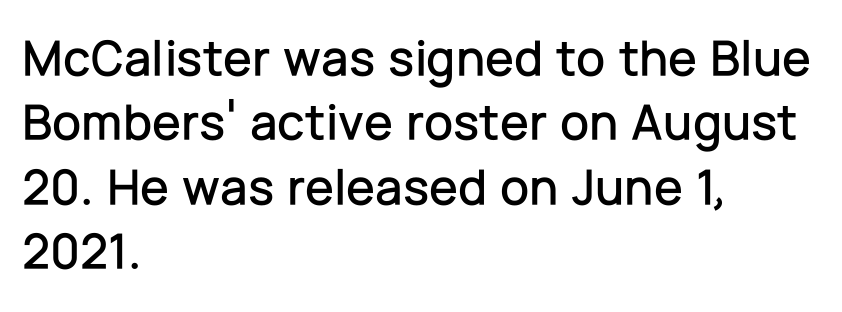
These lines are rendered in a variable-pitch font. Visually the block forms a straight wall on the left and a jagged coastline on the right. There is no visible air inserted between adjacent glyphs. This sample uses an upright cut, with every glyph sitting square on the baseline.
